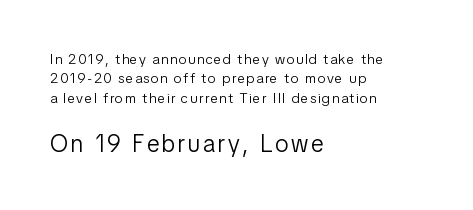
The image shows 24 px text type, upright; set left-aligned, normal line spacing (1.39x), not underlined; the second (bottom) block is 1.71x larger.
